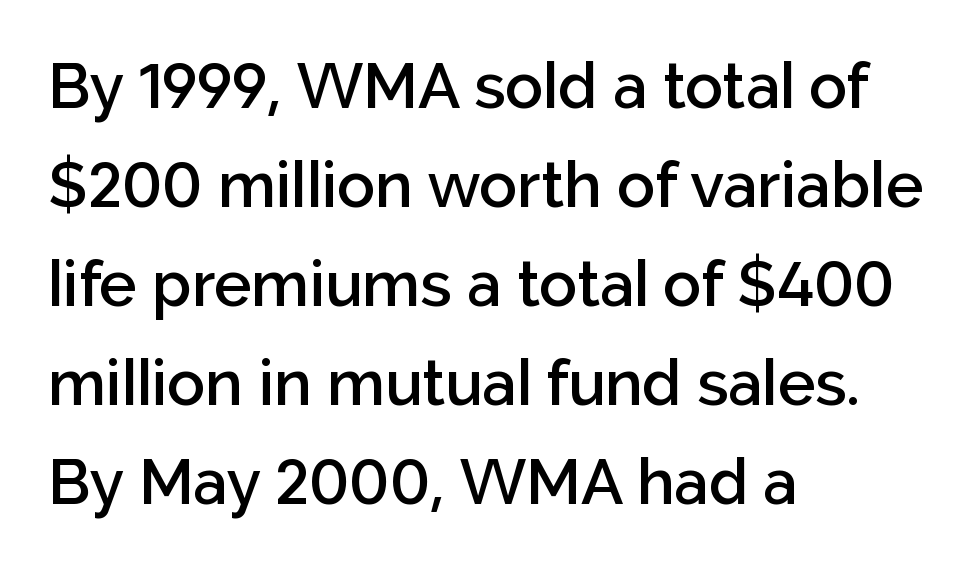
{"serif": "no", "italic": "no", "bold": "semi", "weight": "semibold", "width": "normal", "stroke_contrast": "low", "x_height": "medium", "monospaced": "no", "underline": "no", "align": "left", "line_spacing": "normal", "line_spacing_ratio": 1.57, "letter_spacing": "normal", "letter_spacing_em": 0.0, "glyph_px": 63}
